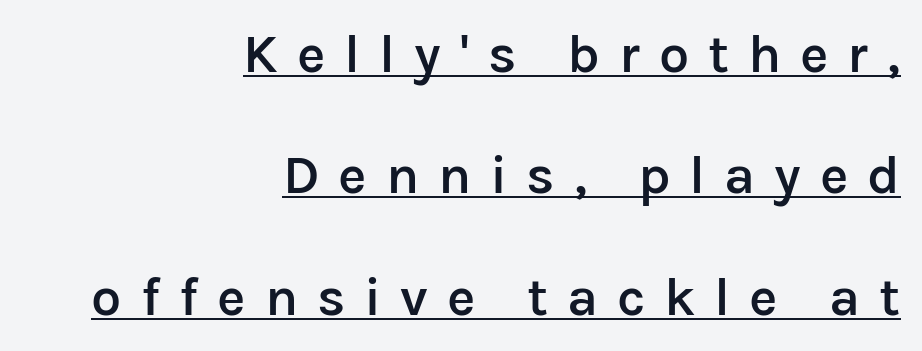
The face used here is a semibold: visibly heavier than regular, lighter than bold. The specimen includes a rule beneath the text block's lines. The tracking reads as deliberately expanded to a designer's eye. Are there feet on the stems? There aren't — it's a sans. The lettering stays uniformly vertical, giving the passage a roman look. One-word summary of the alignment: right.
